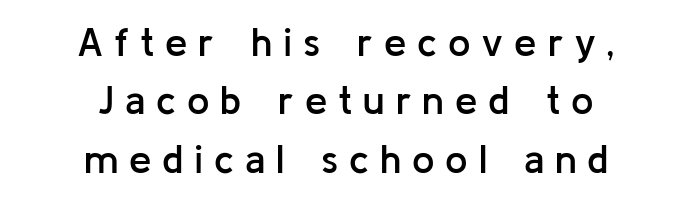
Q: Is the text bold? A: Semi-bold.
Q: Is the text italic (slanted)? A: No, it is upright.
Q: Is the typeface a serif or a sans-serif typeface? A: Sans-serif.
Q: Is the text underlined? A: No.
Q: How is the paragraph aligned? A: Centered.
Q: Is the spacing between letters normal or unusually wide? A: Unusually wide.
Q: Is the spacing between lines tight, normal or loose? A: Normal.
Q: Width (condensed, normal, or wide)? A: Normal.
Q: Stroke contrast? A: Low.
Q: x-height? A: Medium.
Q: Monospaced? A: No.
